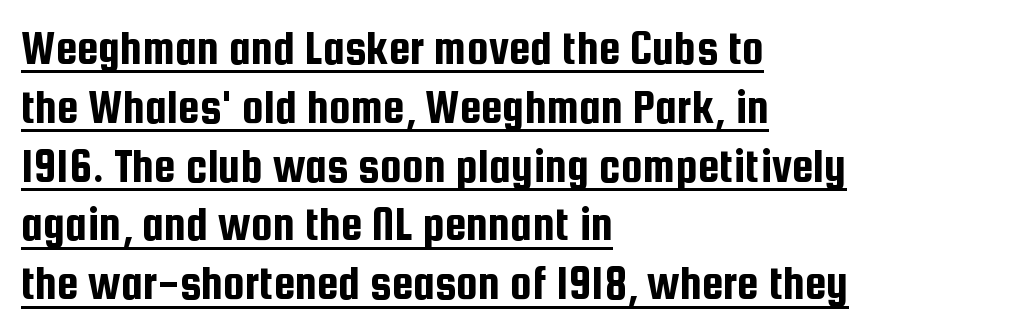
{"serif": "no", "italic": "no", "width": "condensed", "stroke_contrast": "low", "x_height": "medium", "monospaced": "no", "underline": "yes", "align": "left", "line_spacing_ratio": 1.2, "letter_spacing": "normal", "letter_spacing_em": 0.0, "glyph_px": 49}
